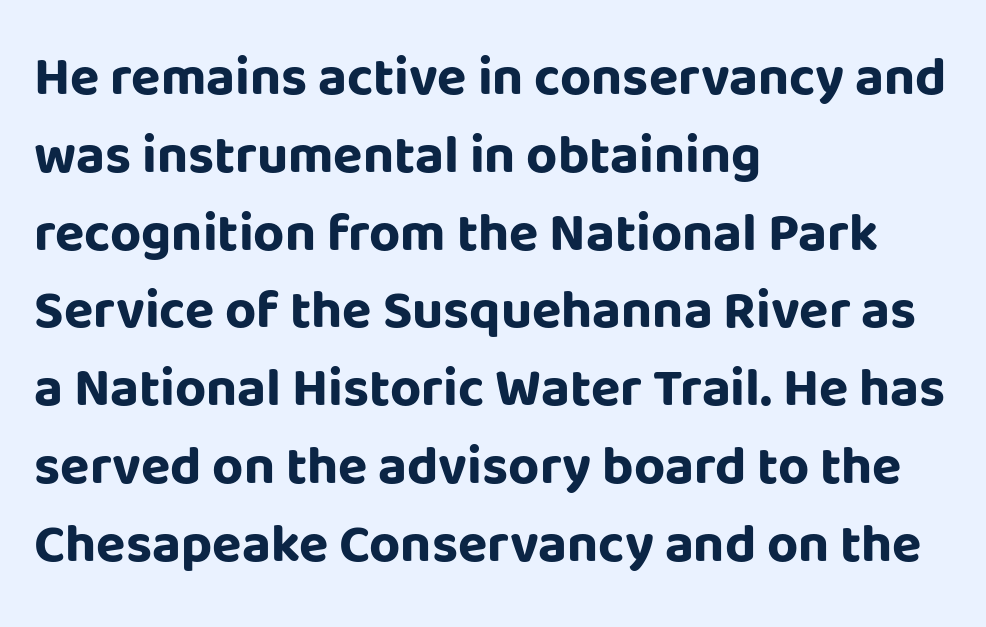
Q: Is the text bold? A: Yes.
Q: Is the text italic (slanted)? A: No, it is upright.
Q: Is the typeface a serif or a sans-serif typeface? A: Sans-serif.
Q: Is the text underlined? A: No.
Q: How is the paragraph aligned? A: Left-aligned.
Q: Is the spacing between letters normal or unusually wide? A: Normal.
Q: Is the spacing between lines tight, normal or loose? A: Normal.
Q: Width (condensed, normal, or wide)? A: Normal.
Q: Stroke contrast? A: Low.
Q: x-height? A: Large.
Q: Monospaced? A: No.
